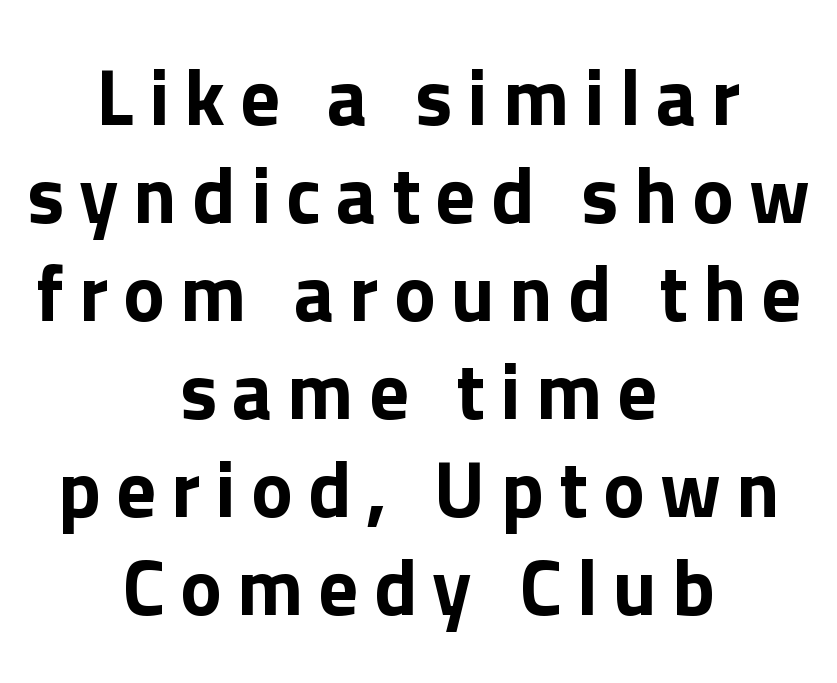
{"serif": "no", "italic": "no", "width": "normal", "stroke_contrast": "low", "x_height": "medium", "monospaced": "no", "underline": "no", "align": "center", "line_spacing_ratio": 1.24, "glyph_px": 79}
